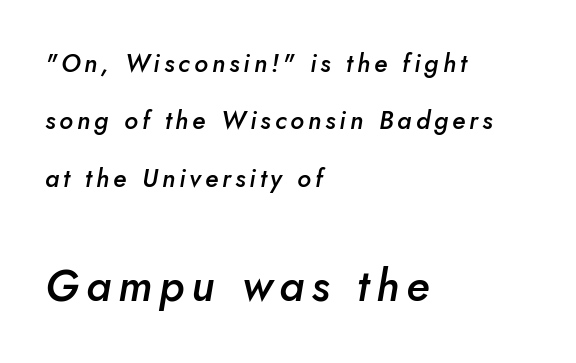
Q: Is the text bold? A: Semi-bold.
Q: Is the text italic (slanted)? A: Yes, it leans right by about 5 degrees.
Q: Is the text underlined? A: No.
Q: How is the paragraph aligned? A: Left-aligned.
Q: Is the spacing between lines tight, normal or loose? A: Loose.
Q: Which block of text is set in a larger size, the first (top) or the second (bottom)? A: The second (bottom) one.
Q: Width (condensed, normal, or wide)? A: Normal.
Q: Stroke contrast? A: Low.
Q: x-height? A: Small.
Q: Monospaced? A: No.
